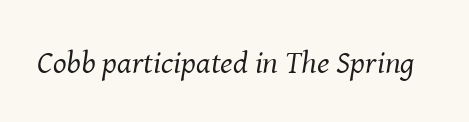
The passage shown is not underscored anywhere. This sample uses plain, unmodified letter spacing. The face used here is proportionally spaced, like ordinary book or web type. Slanted lettering throughout. Stroke mass is kept to a normal reading level or below. This rendering employs a face with finishing strokes, i.e., a serif.
